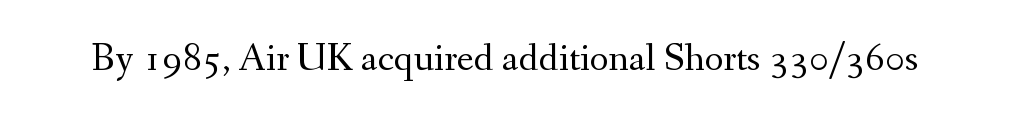
{"serif": "yes", "italic": "no", "bold": "no", "weight": "regular", "width": "normal", "stroke_contrast": "medium", "x_height": "small", "monospaced": "no", "underline": "no", "letter_spacing": "normal", "letter_spacing_em": 0.0, "glyph_px": 40}
